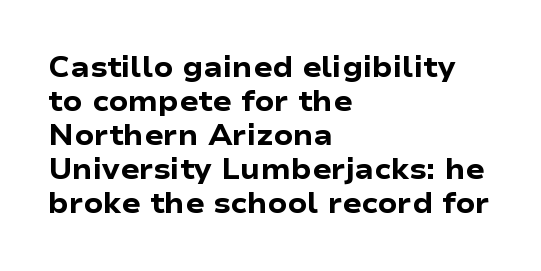
Q: Is the text bold? A: Yes.
Q: Is the text italic (slanted)? A: No, it is upright.
Q: Is the typeface a serif or a sans-serif typeface? A: Sans-serif.
Q: Is the text underlined? A: No.
Q: How is the paragraph aligned? A: Left-aligned.
Q: Is the spacing between letters normal or unusually wide? A: Normal.
Q: Width (condensed, normal, or wide)? A: Wide.
Q: Stroke contrast? A: Low.
Q: x-height? A: Medium.
Q: Monospaced? A: No.
